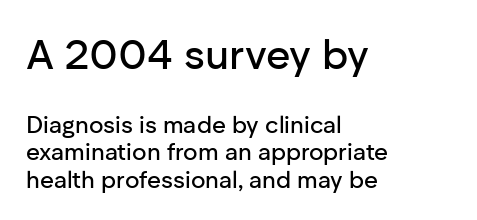
{"serif": "no", "italic": "no", "width": "normal", "stroke_contrast": "low", "x_height": "medium", "monospaced": "no", "underline": "no", "align": "left", "line_spacing": "tight", "line_spacing_ratio": 1.15, "letter_spacing": "normal", "letter_spacing_em": 0.0, "larger_block": "first", "size_ratio": 1.75, "glyph_px": 42}
